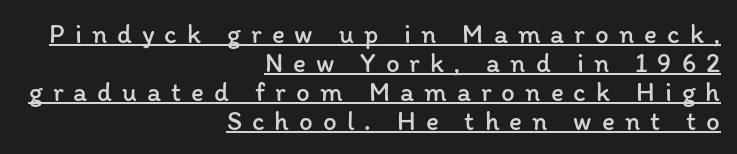
The image shows 27 px text type, upright; set right-aligned, tight line spacing (1.07x), unusually wide letter spacing (+0.37 em), underlined.
